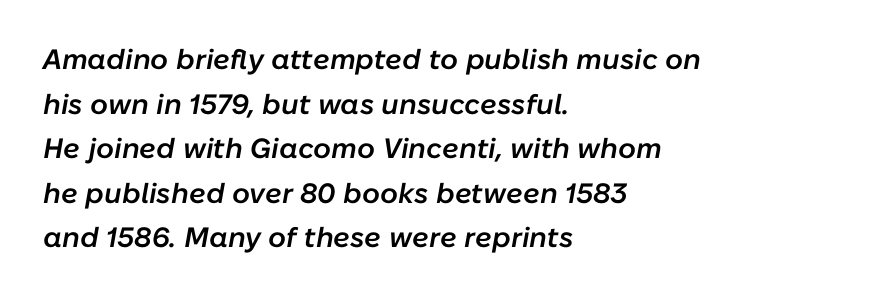
Baseline-to-baseline distance is the conventional proportion of letter height. Horizontal alignment here is leftward, the default for most running prose. This is moderately heavy type, rendered in semibold. The type is set solid horizontally, with unmodified tracking. Clear beneath every line of the passage. Note the varied advance widths — an 'i' is clearly narrower than an 'm'.
